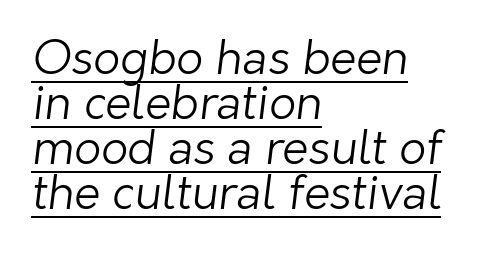
You could barely slide anything between these rows. A typesetter would call this proportional, since set widths differ per character. Default kerning and tracking; the words read as compact shapes. You can see a thin bar hugging the bottom of the glyphs. The letters carry no serifs — their stems end cleanly without finishing strokes.
